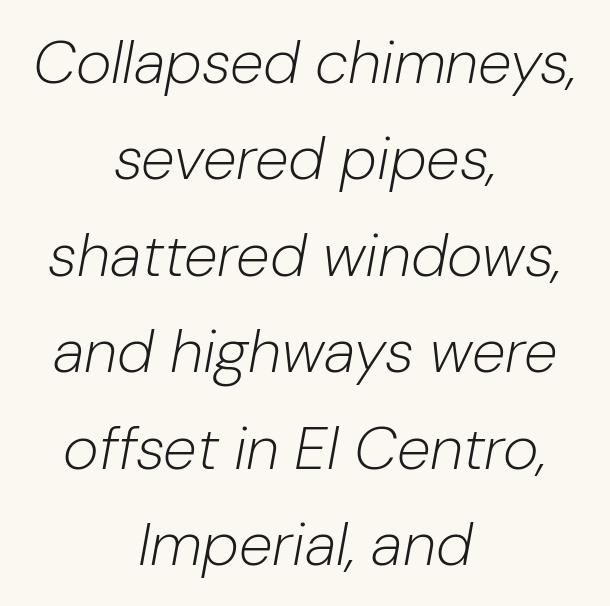
{"italic": "yes", "lean": "right", "slant_degrees": 10, "bold": "no", "weight": "light", "width": "normal", "stroke_contrast": "low", "x_height": "medium", "monospaced": "no", "underline": "no", "align": "center", "line_spacing": "normal", "line_spacing_ratio": 1.58, "letter_spacing": "normal", "letter_spacing_em": 0.0, "glyph_px": 61}
